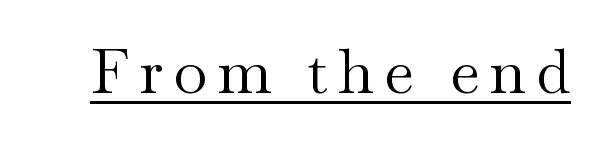
Serifs: yes, visible at the terminals of the letterforms. Varying glyph widths throughout — classic text-font behaviour. Underlined type. Tall strokes in this sample are plumb rather than angled. These glyphs show unthickened strokes, regular width or finer.
